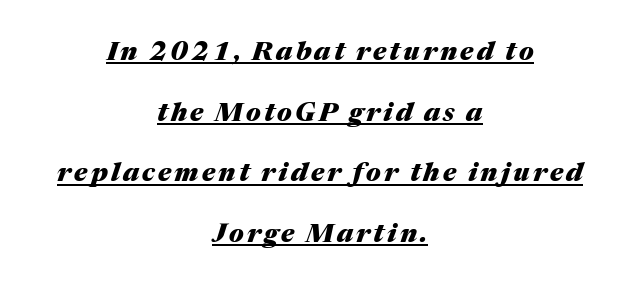
Q: Is the text bold? A: Yes.
Q: Is the text italic (slanted)? A: Yes, it leans right by about 17 degrees.
Q: Is the text underlined? A: Yes.
Q: How is the paragraph aligned? A: Centered.
Q: Is the spacing between lines tight, normal or loose? A: Loose.
